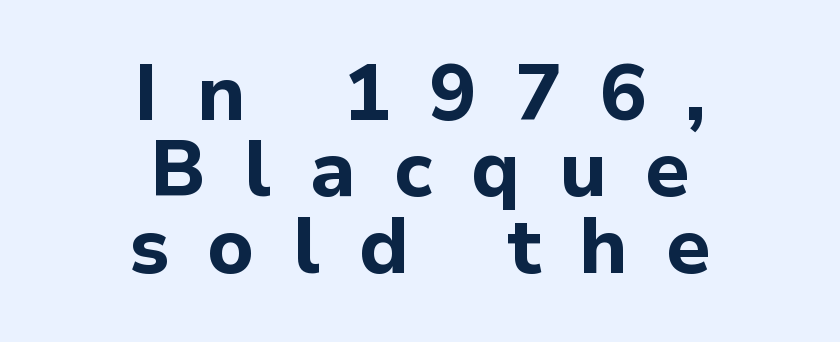
The image shows 78 px bold sans-serif type, upright; set centered, tight line spacing (0.98x), unusually wide letter spacing (+0.49 em), not underlined; low stroke contrast and a medium x-height.
